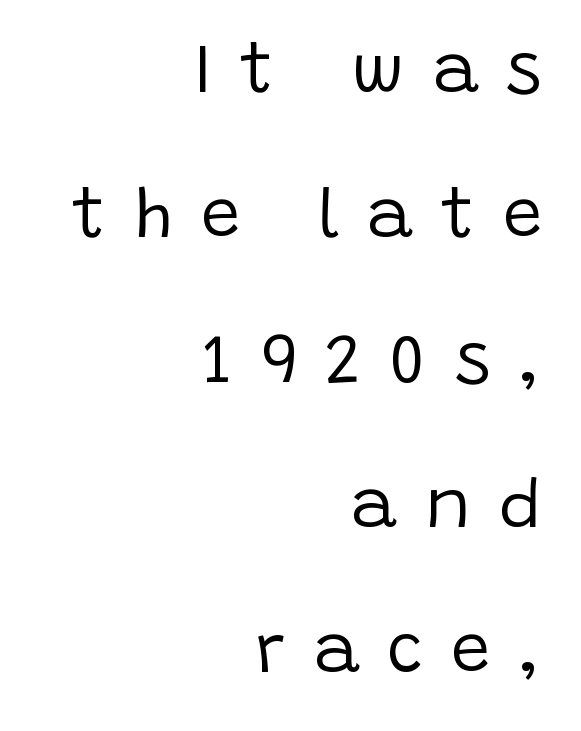
The image shows 70 px regular-weight sans-serif type, upright; set right-aligned, loose line spacing (2.07x), unusually wide letter spacing (+0.4 em), not underlined; low stroke contrast and a large x-height.
